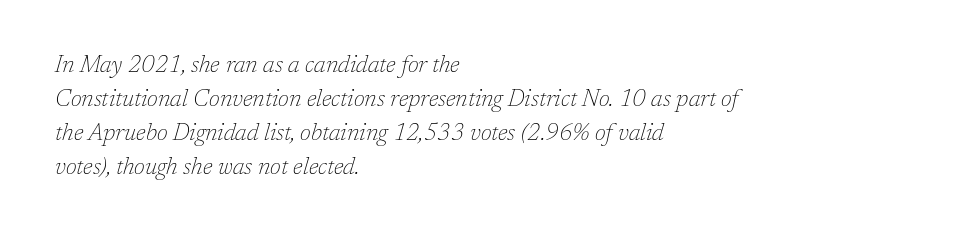
The image shows 23 px text type, italic (leaning right); set left-aligned, normal line spacing (1.48x), normal letter spacing, not underlined.
